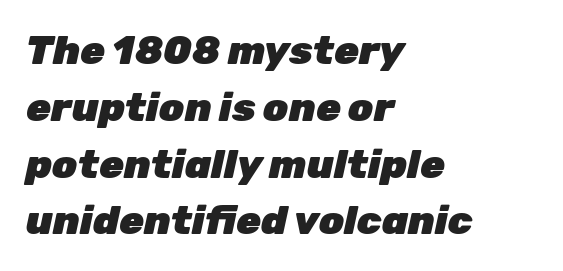
The image shows 40 px heavy type, italic (leaning right); set left-aligned, normal line spacing (1.42x), normal letter spacing, not underlined; low stroke contrast and a medium x-height.
